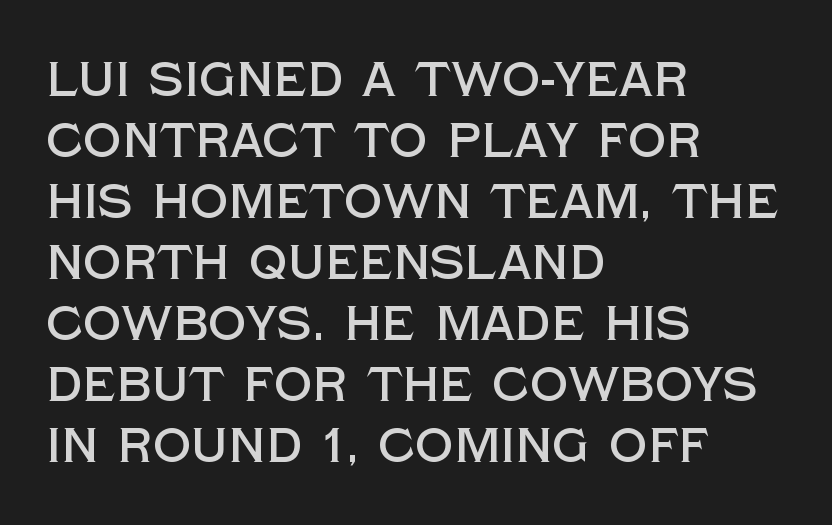
Q: Is the text italic (slanted)? A: No, it is upright.
Q: Is the typeface a serif or a sans-serif typeface? A: Sans-serif.
Q: Is the text underlined? A: No.
Q: How is the paragraph aligned? A: Left-aligned.
Q: Is the spacing between letters normal or unusually wide? A: Normal.
Q: Is the spacing between lines tight, normal or loose? A: Normal.
Q: Width (condensed, normal, or wide)? A: Normal.
Q: x-height? A: Large.
Q: Monospaced? A: No.
